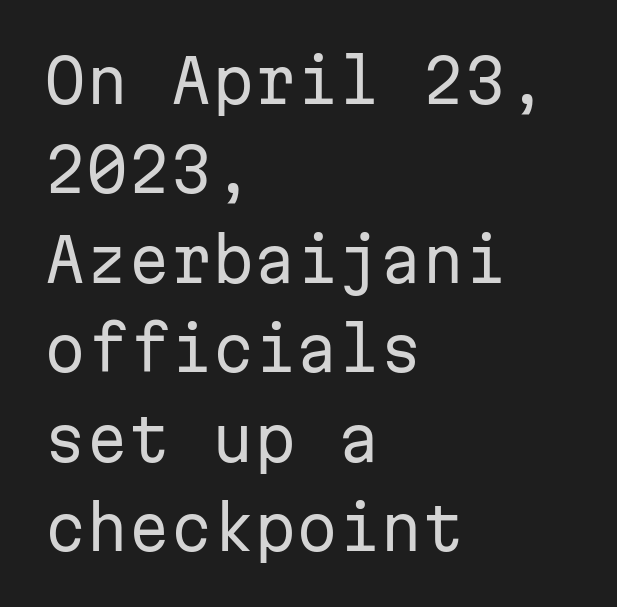
The image shows 60 px regular-weight sans-serif type, upright, monospaced; set left-aligned, normal line spacing (1.49x), normal letter spacing, not underlined; low stroke contrast and a medium x-height.
